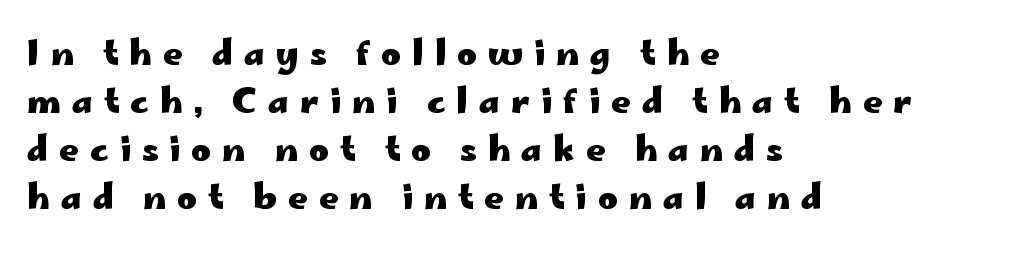
Q: Is the text bold? A: Yes.
Q: Is the text italic (slanted)? A: No, it is upright.
Q: Is the typeface a serif or a sans-serif typeface? A: Sans-serif.
Q: Is the text underlined? A: No.
Q: How is the paragraph aligned? A: Left-aligned.
Q: Is the spacing between letters normal or unusually wide? A: Unusually wide.
Q: Is the spacing between lines tight, normal or loose? A: Normal.
Q: Width (condensed, normal, or wide)? A: Wide.
Q: Stroke contrast? A: Low.
Q: x-height? A: Small.
Q: Monospaced? A: No.
